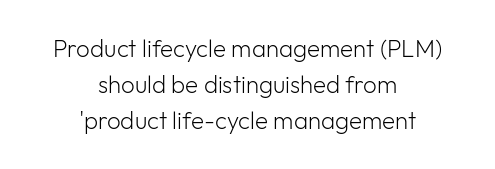
Q: Is the text bold? A: No.
Q: Is the text italic (slanted)? A: No, it is upright.
Q: Is the text underlined? A: No.
Q: How is the paragraph aligned? A: Centered.
Q: Is the spacing between letters normal or unusually wide? A: Normal.
Q: Is the spacing between lines tight, normal or loose? A: Normal.
